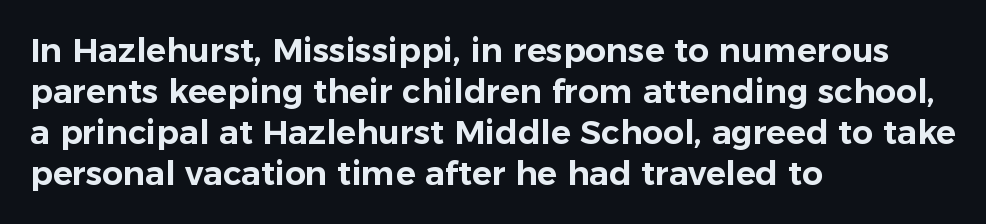
The glyphs in this specimen are sans serif. A typesetter would call this proportional, since set widths differ per character. Every character sits straight up, as roman type does. A student would call this left alignment; a typographer would say flush left, rag right.
